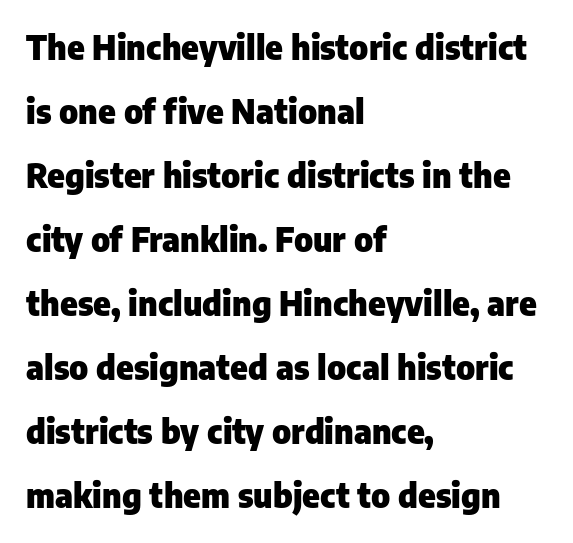
The image shows 33 px heavy sans-serif type, upright; set left-aligned, loose line spacing (1.94x), normal letter spacing, not underlined; low stroke contrast and a medium x-height.
